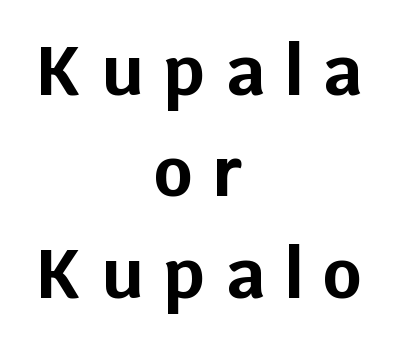
Q: Is the text bold? A: Yes.
Q: Is the text italic (slanted)? A: No, it is upright.
Q: Is the typeface a serif or a sans-serif typeface? A: Sans-serif.
Q: Is the text underlined? A: No.
Q: How is the paragraph aligned? A: Centered.
Q: Is the spacing between letters normal or unusually wide? A: Unusually wide.
Q: Is the spacing between lines tight, normal or loose? A: Normal.
Q: Width (condensed, normal, or wide)? A: Normal.
Q: Stroke contrast? A: Low.
Q: x-height? A: Large.
Q: Monospaced? A: No.
